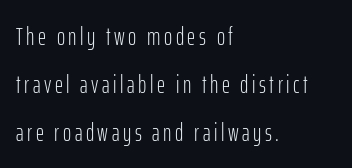
Leading is clearly above the norm, producing a sparse column. Characters remain perfectly vertical along every line. Plain, unruled lines of type. These lines are set flush left with a ragged right edge. No extra ink here — the face is not bold.
